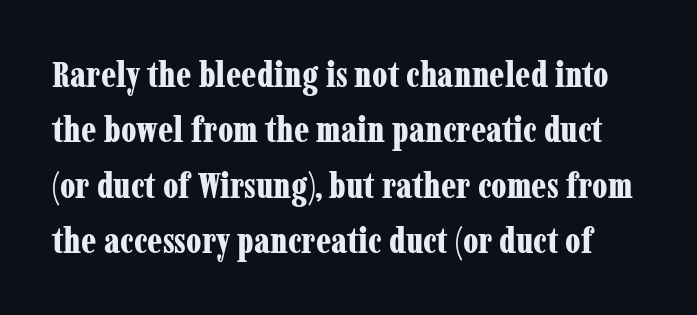
Do the characters align in a grid? No, the font is proportional. Plain, unruled lines of type. The tracking reads as untouched default to a designer's eye. The type family on display is of the serif kind.
